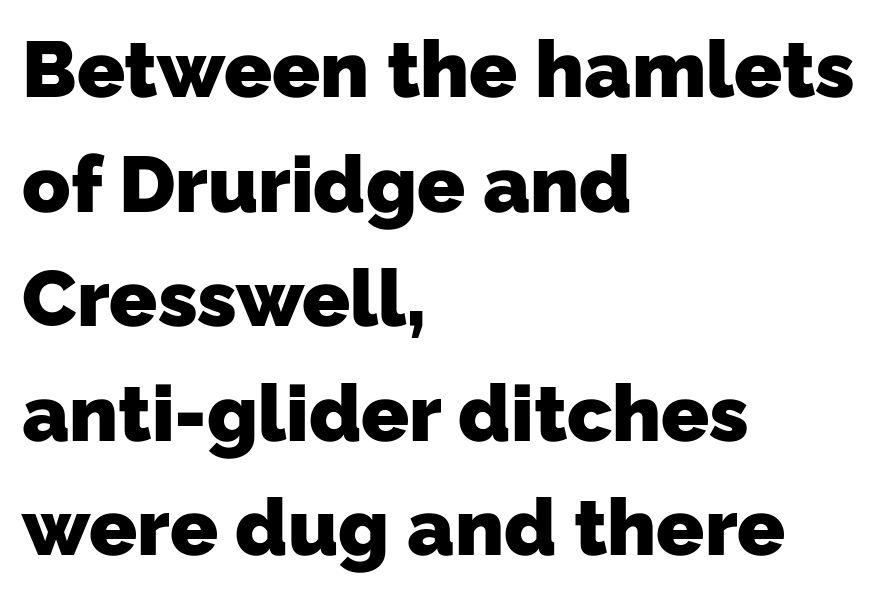
Look at the bottom of the vertical strokes: they stop flat, with no serifs. How heavy is the stroke? Heavy — this is a bold. Tracking here is standard; glyphs follow each other at the usual distance. Do the characters align in a grid? No, the font is proportional.
